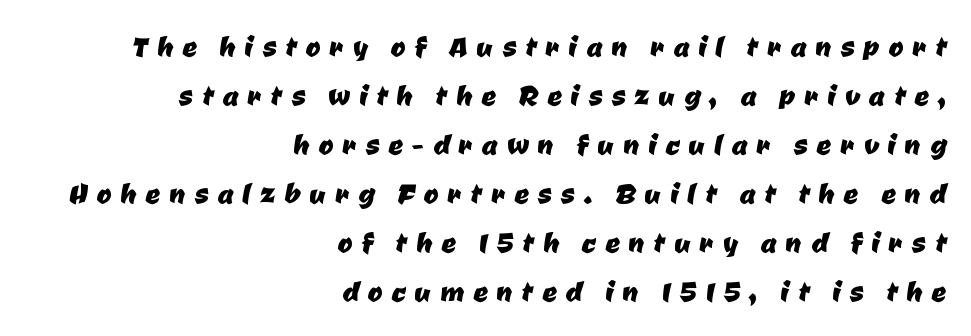
Compared with typical paragraphs, the rows here are spaced about the same. How are the letters spaced? Widely, with obvious added tracking. Short and long lines alike share a common ending point at right. This sample uses a sans-serif face. Each letter keeps its own natural width here, so spacing adapts to shape. Clear beneath every line of the passage.
